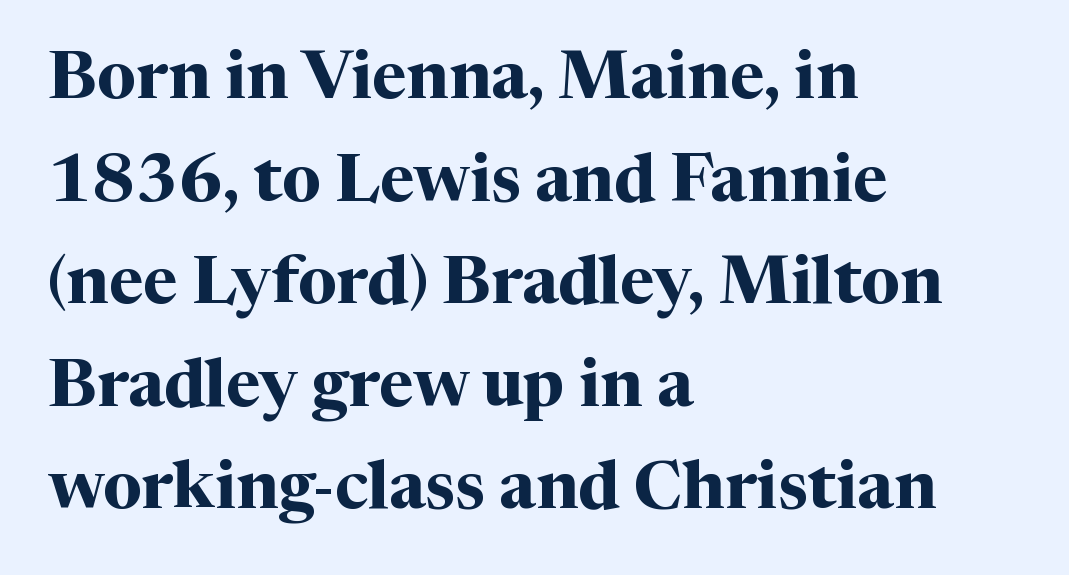
{"serif": "yes", "italic": "no", "bold": "yes", "weight": "bold", "width": "normal", "stroke_contrast": "medium", "x_height": "medium", "monospaced": "no", "underline": "no", "align": "left", "line_spacing": "normal", "line_spacing_ratio": 1.53, "letter_spacing": "normal", "letter_spacing_em": 0.0, "glyph_px": 67}
